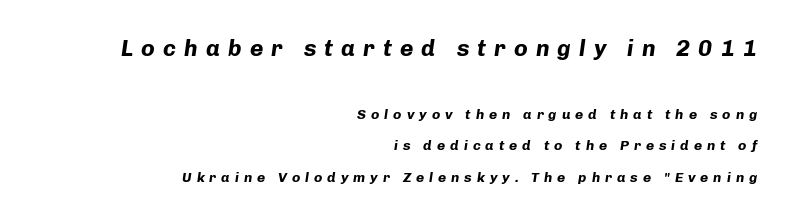
Q: Is the text bold? A: Yes.
Q: Is the text italic (slanted)? A: Yes, it leans right by about 8 degrees.
Q: Is the text underlined? A: No.
Q: How is the paragraph aligned? A: Right-aligned.
Q: Is the spacing between letters normal or unusually wide? A: Unusually wide.
Q: Is the spacing between lines tight, normal or loose? A: Loose.
Q: Which block of text is set in a larger size, the first (top) or the second (bottom)? A: The first (top) one.
